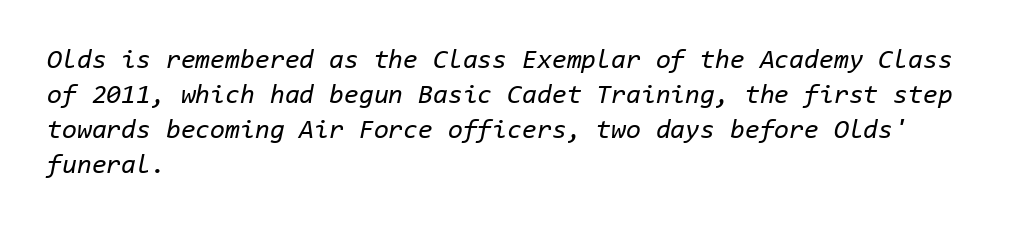
The image shows 27 px text type, italic (leaning right); set left-aligned, normal line spacing (1.3x), normal letter spacing, not underlined.
